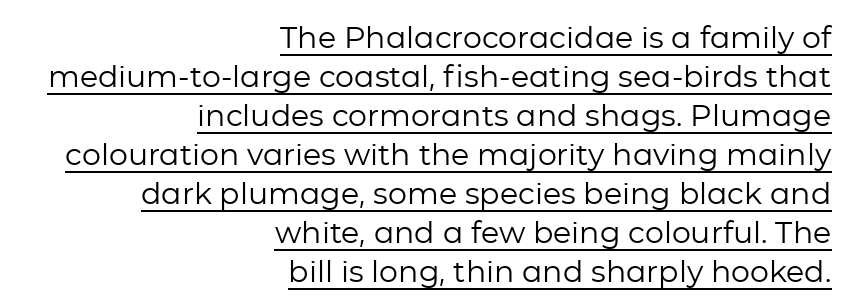
The image shows 30 px regular-weight sans-serif type, upright; set right-aligned, normal line spacing (1.3x), normal letter spacing, underlined; low stroke contrast and a medium x-height.
